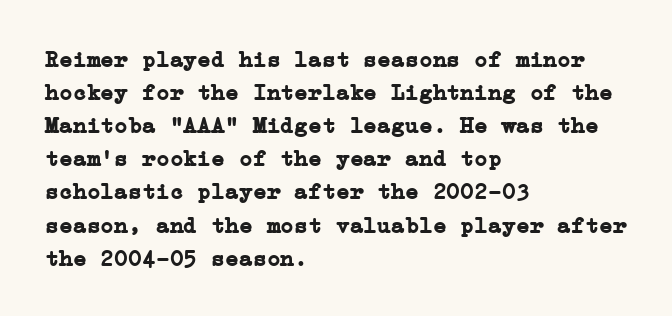
This sample keeps an unexceptional amount of space between lines. Strokes here are thick enough to call this a true bold. A student would call this left alignment; a typographer would say flush left, rag right. You can tell it's not italic because the verticals are truly vertical.
